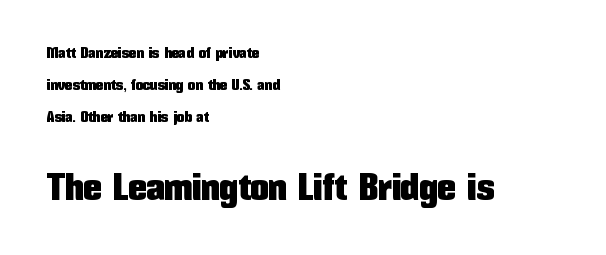
The image shows 37 px condensed sans-serif type, upright; set left-aligned, loose line spacing (2.12x), normal letter spacing, not underlined; the second (bottom) block is 2.47x larger; low stroke contrast and a medium x-height.
